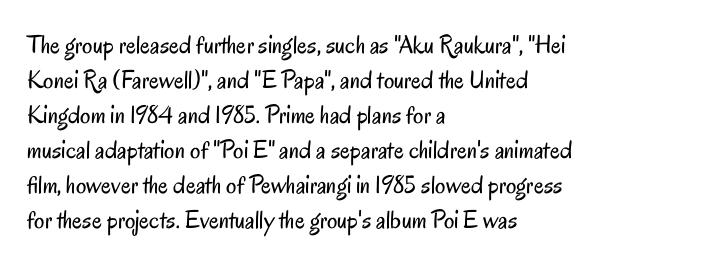
{"italic": "no", "bold": "no", "underline": "no", "align": "left", "line_spacing": "normal", "line_spacing_ratio": 1.35, "letter_spacing": "normal", "letter_spacing_em": 0.0, "glyph_px": 26}
